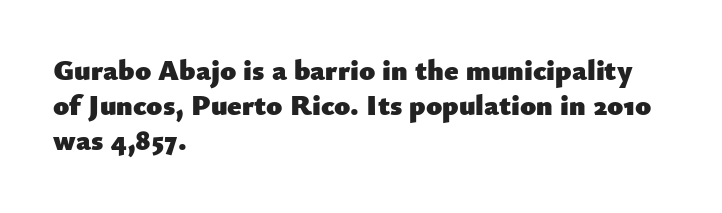
Note the varied advance widths — an 'i' is clearly narrower than an 'm'. The area under the type is left untouched. Look at the tracking — it's just the regular setting, nothing added. Rendered with straight, roman letterforms.
